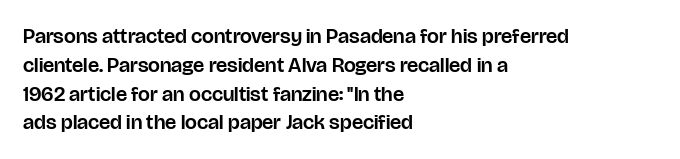
The compositor pushed each line to the left boundary. The strip under each line holds only bare page. When letters stand straight like this, we call the style roman or upright. Letter spacing: default. In terms of leading, this rendering sits right in the middle.
